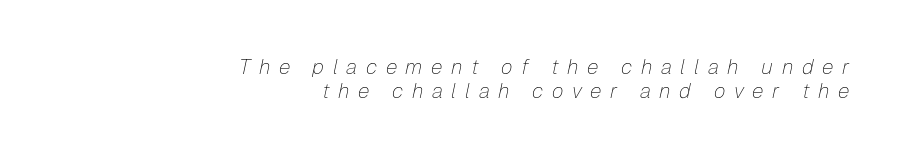
Q: Is the text bold? A: No.
Q: Is the text italic (slanted)? A: Yes, it leans right by about 12 degrees.
Q: Is the text underlined? A: No.
Q: How is the paragraph aligned? A: Right-aligned.
Q: Is the spacing between letters normal or unusually wide? A: Unusually wide.
Q: Is the spacing between lines tight, normal or loose? A: Tight.
